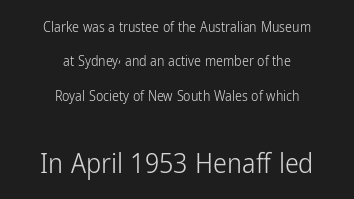
{"serif": "no", "italic": "no", "bold": "no", "weight": "light", "width": "condensed", "stroke_contrast": "low", "x_height": "medium", "monospaced": "no", "underline": "no", "align": "center", "line_spacing": "loose", "line_spacing_ratio": 2.46, "letter_spacing": "normal", "letter_spacing_em": 0.0, "larger_block": "second", "size_ratio": 2.0, "glyph_px": 28}
